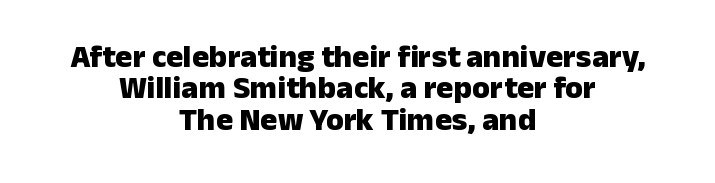
{"serif": "no", "italic": "no", "bold": "yes", "weight": "heavy", "width": "normal", "stroke_contrast": "low", "x_height": "medium", "monospaced": "no", "underline": "no", "align": "center", "line_spacing": "tight", "line_spacing_ratio": 0.98, "letter_spacing": "normal", "letter_spacing_em": 0.0, "glyph_px": 32}
